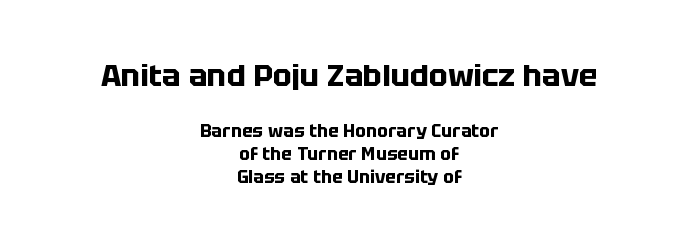
The image shows 31 px bold sans-serif type, upright; set centered, normal line spacing (1.27x), normal letter spacing, not underlined; the first (top) block is 1.72x larger; low stroke contrast and a large x-height.
